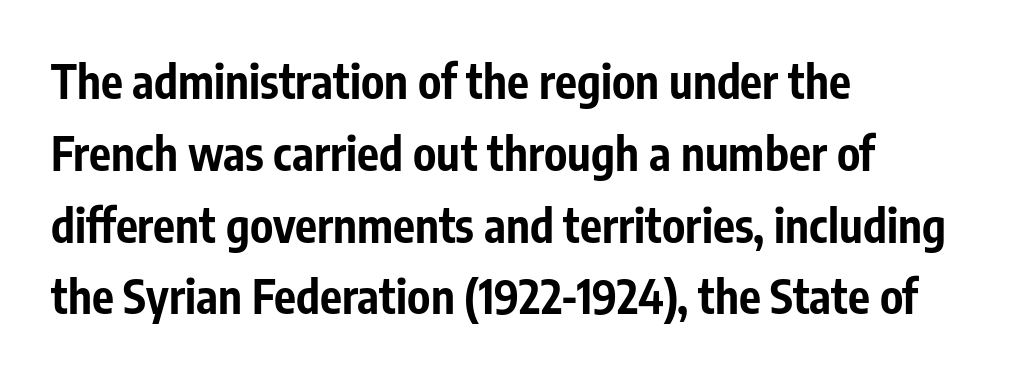
Looks like regular typesetting: each glyph gets only the width it needs. Each letter's strokes conclude bluntly, with no projecting serifs. Leftover space on each line is placed entirely after the last word. It's the straight-up-and-down kind of type.
